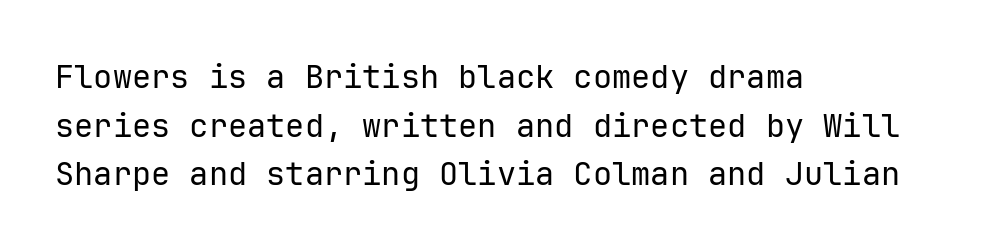
Q: Is the text bold? A: No.
Q: Is the text italic (slanted)? A: No, it is upright.
Q: Is the typeface a serif or a sans-serif typeface? A: Sans-serif.
Q: Is the text underlined? A: No.
Q: How is the paragraph aligned? A: Left-aligned.
Q: Is the spacing between letters normal or unusually wide? A: Normal.
Q: Is the spacing between lines tight, normal or loose? A: Normal.
Q: Width (condensed, normal, or wide)? A: Normal.
Q: Stroke contrast? A: Low.
Q: x-height? A: Medium.
Q: Monospaced? A: Yes.
